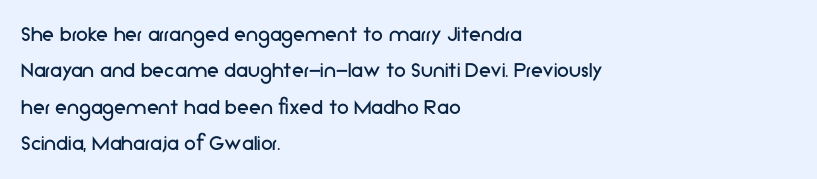
Q: Is the text bold? A: No.
Q: Is the text italic (slanted)? A: No, it is upright.
Q: Is the text underlined? A: No.
Q: How is the paragraph aligned? A: Left-aligned.
Q: Is the spacing between letters normal or unusually wide? A: Normal.
Q: Is the spacing between lines tight, normal or loose? A: Normal.
